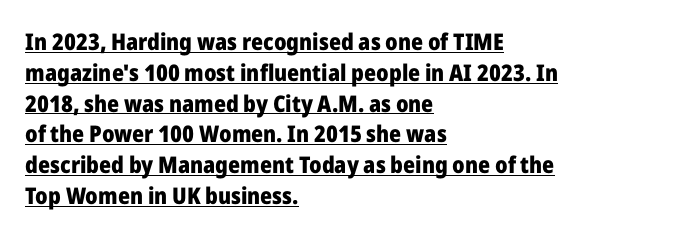
Q: Is the text bold? A: Yes.
Q: Is the text italic (slanted)? A: No, it is upright.
Q: Is the text underlined? A: Yes.
Q: How is the paragraph aligned? A: Left-aligned.
Q: Is the spacing between letters normal or unusually wide? A: Normal.
Q: Is the spacing between lines tight, normal or loose? A: Normal.
